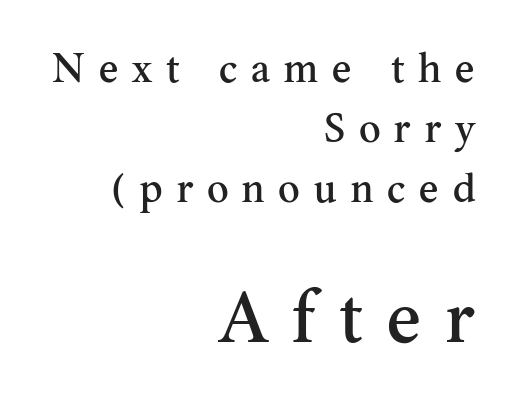
Type style note: has serifs. Reading down the column, the eye jumps a familiar distance to each next line. Someone cranked the tracking dial way up on this one. Descender tails drop into unmarked territory. All the whitespace from short lines collects on the left.
